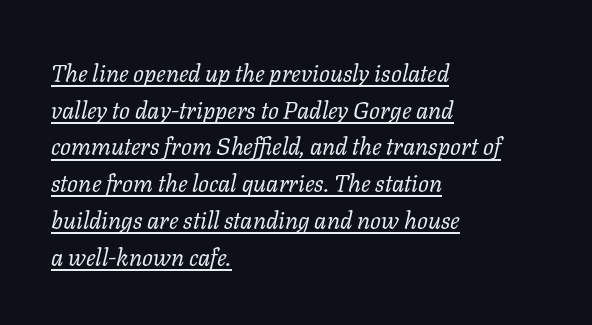
{"italic": "yes", "lean": "right", "slant_degrees": 11, "bold": "no", "underline": "yes", "align": "left", "line_spacing": "normal", "line_spacing_ratio": 1.53, "letter_spacing": "normal", "letter_spacing_em": 0.0, "glyph_px": 24}
